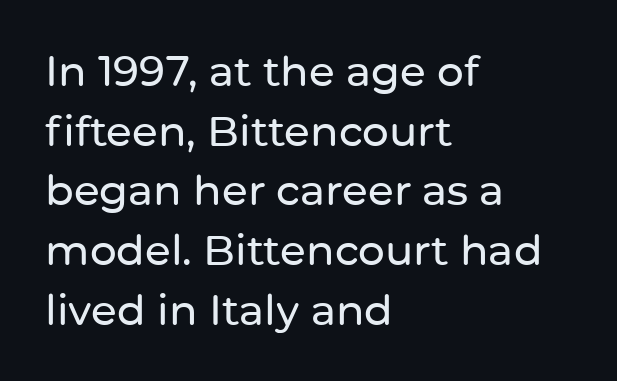
Q: Is the text italic (slanted)? A: No, it is upright.
Q: Is the typeface a serif or a sans-serif typeface? A: Sans-serif.
Q: Is the text underlined? A: No.
Q: How is the paragraph aligned? A: Left-aligned.
Q: Is the spacing between letters normal or unusually wide? A: Normal.
Q: Is the spacing between lines tight, normal or loose? A: Normal.
Q: Width (condensed, normal, or wide)? A: Normal.
Q: Stroke contrast? A: Low.
Q: x-height? A: Medium.
Q: Monospaced? A: No.
